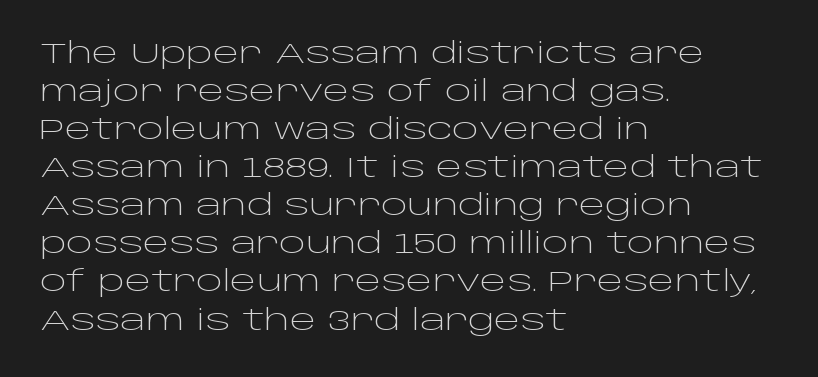
The image shows 28 px light, wide sans-serif type, upright; set left-aligned, normal line spacing (1.36x), normal letter spacing, not underlined; low stroke contrast and a large x-height.
